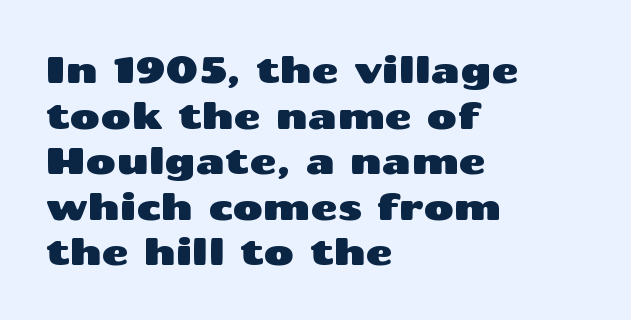
{"serif": "no", "italic": "no", "width": "wide", "stroke_contrast": "medium", "x_height": "medium", "monospaced": "no", "underline": "no", "align": "left", "line_spacing_ratio": 1.23, "letter_spacing": "normal", "letter_spacing_em": 0.0, "glyph_px": 37}
